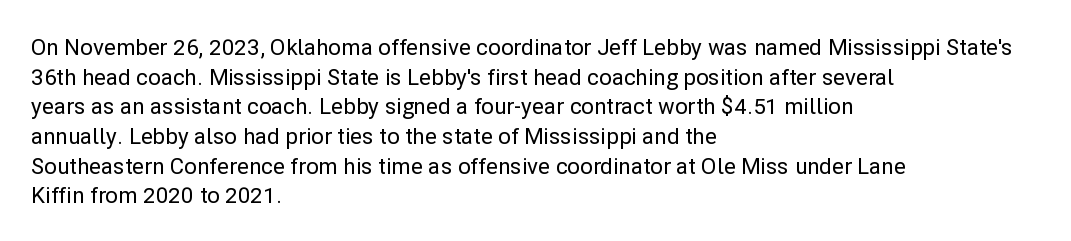
The image shows 22 px text type, upright; set left-aligned, normal line spacing (1.35x), normal letter spacing, not underlined.
